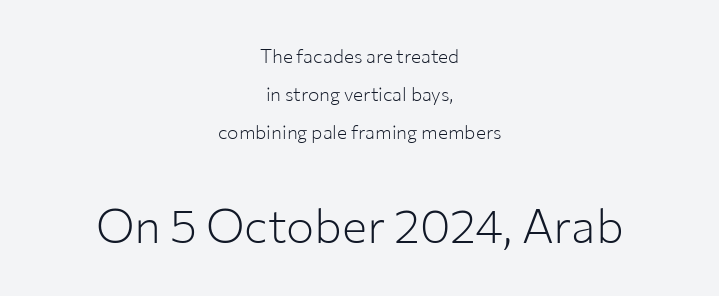
Typeset on center — no edge is straight. The text was rendered using a sans face with plain stroke endings. Does the leading feel generous? Absolutely, it's lavish. Block two is the big one; block one sits smaller above it. Do the letters lean? They stand straight.
